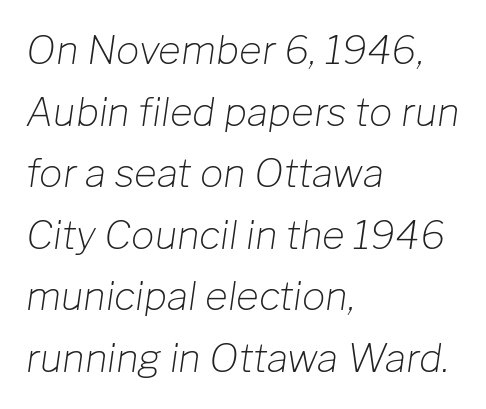
The image shows 39 px light type, italic (leaning right); set left-aligned, normal line spacing (1.58x), normal letter spacing, not underlined; low stroke contrast and a medium x-height.
